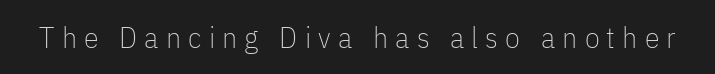
{"serif": "no", "italic": "no", "bold": "no", "weight": "thin", "width": "condensed", "stroke_contrast": "low", "x_height": "medium", "monospaced": "no", "underline": "no", "letter_spacing": "wide", "letter_spacing_em": 0.24, "glyph_px": 30}
